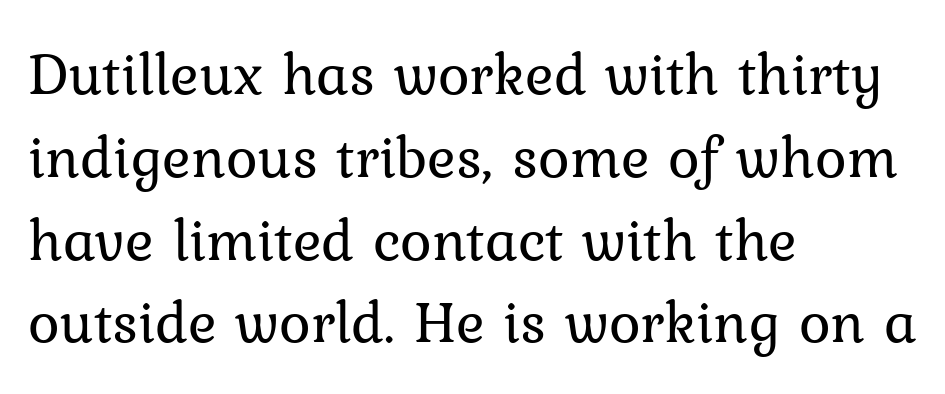
The image shows 60 px regular-weight serif type, upright; set left-aligned, normal line spacing (1.38x), normal letter spacing, not underlined; low stroke contrast and a medium x-height.
